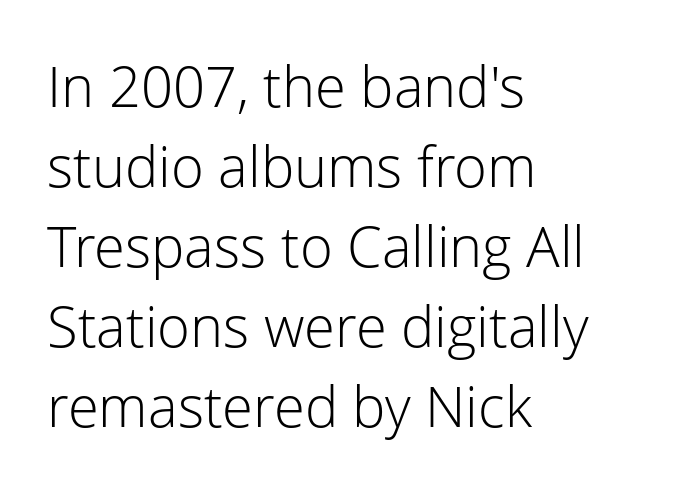
Q: Is the text bold? A: No.
Q: Is the text italic (slanted)? A: No, it is upright.
Q: Is the typeface a serif or a sans-serif typeface? A: Sans-serif.
Q: Is the text underlined? A: No.
Q: How is the paragraph aligned? A: Left-aligned.
Q: Is the spacing between letters normal or unusually wide? A: Normal.
Q: Is the spacing between lines tight, normal or loose? A: Normal.
Q: Width (condensed, normal, or wide)? A: Normal.
Q: Stroke contrast? A: Low.
Q: x-height? A: Medium.
Q: Monospaced? A: No.
